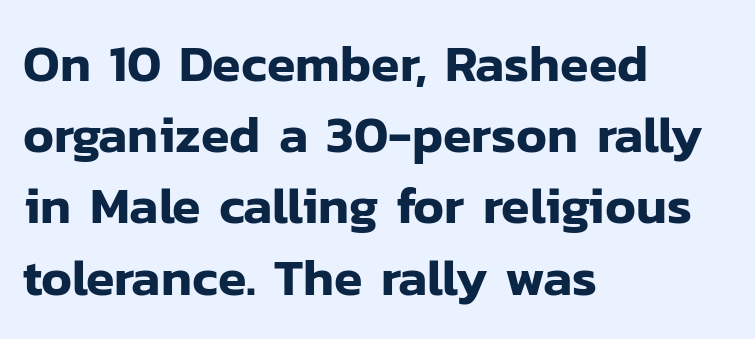
Q: Is the text italic (slanted)? A: No, it is upright.
Q: Is the typeface a serif or a sans-serif typeface? A: Sans-serif.
Q: Is the text underlined? A: No.
Q: How is the paragraph aligned? A: Left-aligned.
Q: Is the spacing between letters normal or unusually wide? A: Normal.
Q: Is the spacing between lines tight, normal or loose? A: Normal.
Q: Width (condensed, normal, or wide)? A: Normal.
Q: Stroke contrast? A: Low.
Q: x-height? A: Medium.
Q: Monospaced? A: No.
